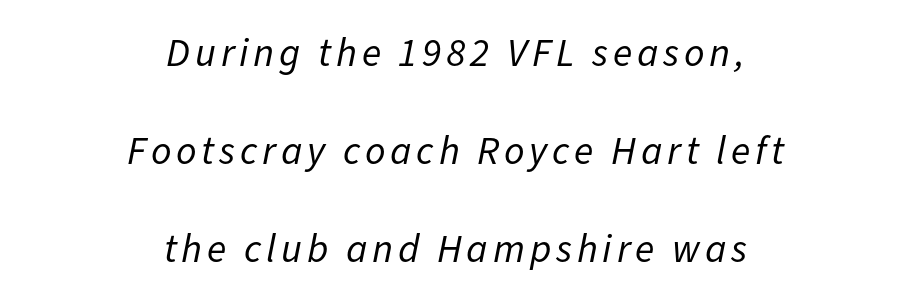
The image shows 40 px regular-weight type, italic (leaning right); set centered, loose line spacing (2.45x), not underlined; low stroke contrast and a medium x-height.
